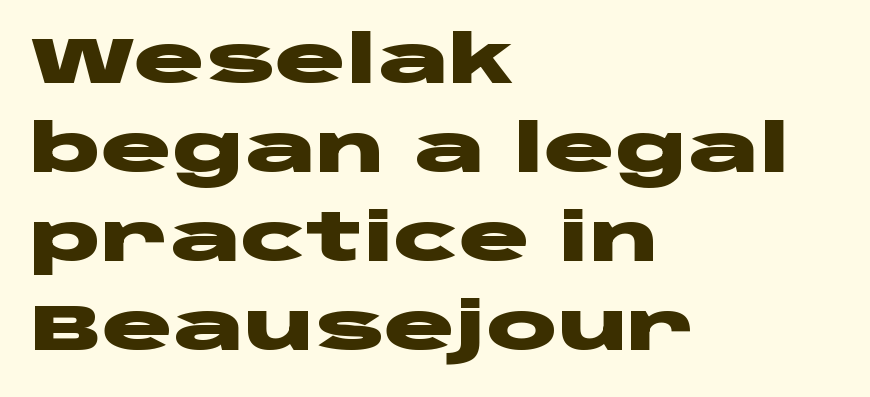
The image shows 66 px heavy, wide sans-serif type, upright; set left-aligned, normal line spacing (1.35x), normal letter spacing, not underlined; low stroke contrast and a large x-height.
